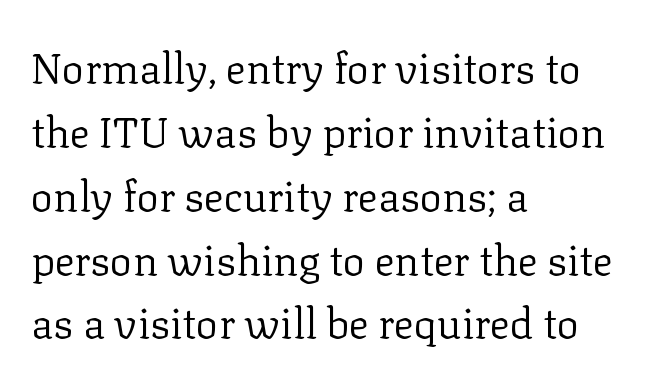
{"serif": "yes", "italic": "no", "bold": "no", "weight": "regular", "width": "normal", "stroke_contrast": "low", "x_height": "medium", "monospaced": "no", "underline": "no", "align": "left", "line_spacing": "normal", "line_spacing_ratio": 1.52, "letter_spacing": "normal", "letter_spacing_em": 0.0, "glyph_px": 42}
